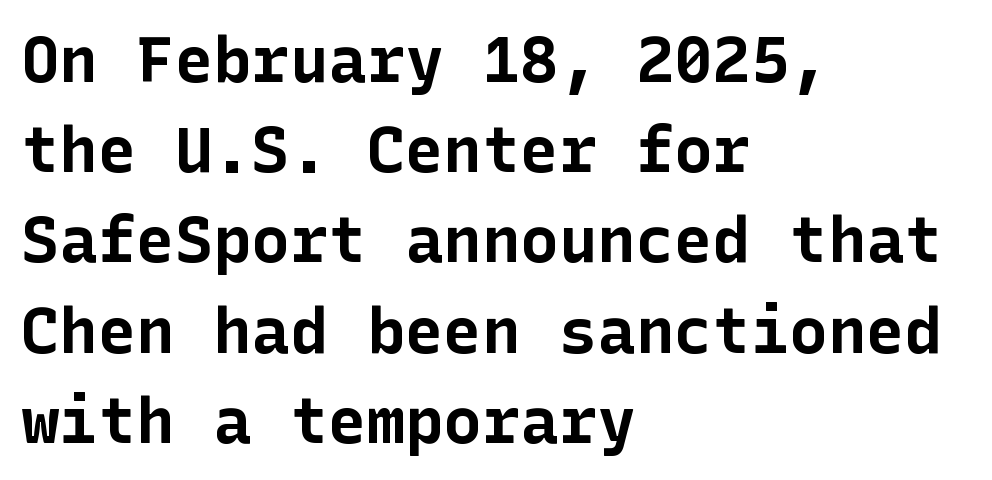
Serifs: no, the terminals of the letterforms are clean. Is the letter spacing exaggerated? No — it looks like the ordinary default. The glyphs are unaccompanied by any horizontal stroke below them. How would I describe the line gaps? Plain and ordinary. The lettering holds an erect, upright posture throughout. Look at the stroke-to-counter ratio: heavy, a bold.
